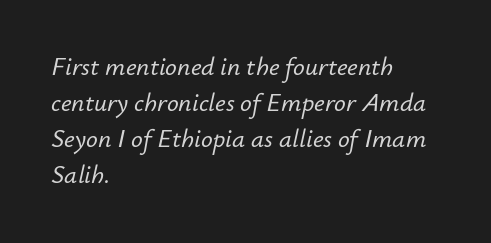
Q: Is the text italic (slanted)? A: Yes, it leans right by about 12 degrees.
Q: Is the text underlined? A: No.
Q: How is the paragraph aligned? A: Left-aligned.
Q: Is the spacing between letters normal or unusually wide? A: Normal.
Q: Is the spacing between lines tight, normal or loose? A: Normal.
